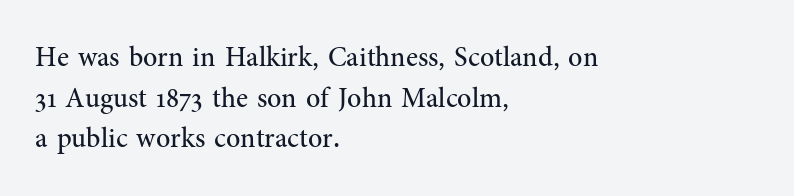
Q: Is the text bold? A: No.
Q: Is the text italic (slanted)? A: No, it is upright.
Q: Is the typeface a serif or a sans-serif typeface? A: Serif.
Q: Is the text underlined? A: No.
Q: How is the paragraph aligned? A: Left-aligned.
Q: Is the spacing between letters normal or unusually wide? A: Normal.
Q: Is the spacing between lines tight, normal or loose? A: Normal.
Q: Width (condensed, normal, or wide)? A: Normal.
Q: Stroke contrast? A: Medium.
Q: x-height? A: Medium.
Q: Monospaced? A: No.
